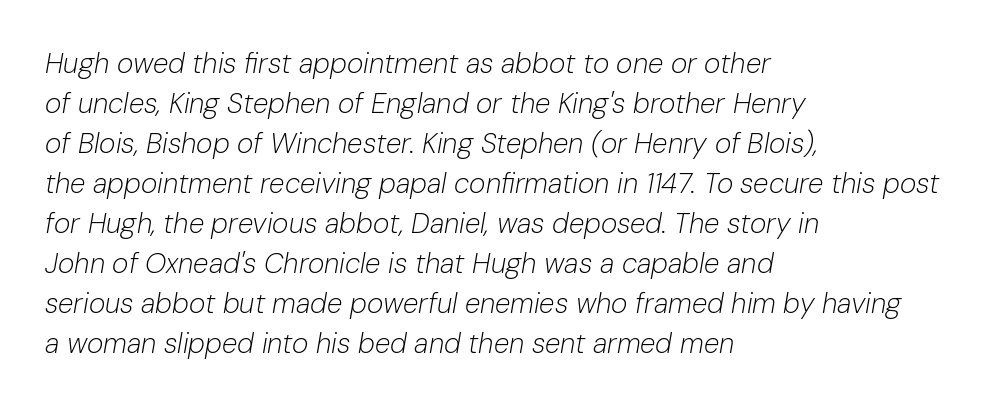
{"italic": "yes", "lean": "right", "slant_degrees": 10, "bold": "no", "weight": "light", "width": "normal", "stroke_contrast": "low", "x_height": "medium", "monospaced": "no", "underline": "no", "align": "left", "line_spacing": "normal", "line_spacing_ratio": 1.43, "letter_spacing": "normal", "letter_spacing_em": 0.0, "glyph_px": 28}
